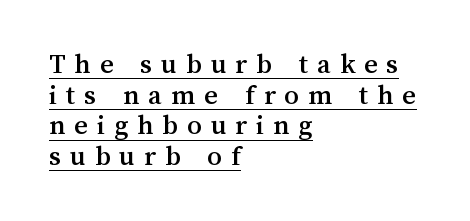
{"italic": "no", "width": "normal", "stroke_contrast": "medium", "x_height": "medium", "monospaced": "no", "underline": "yes", "align": "left", "line_spacing": "tight", "line_spacing_ratio": 1.06, "letter_spacing": "wide", "letter_spacing_em": 0.31, "glyph_px": 29}
